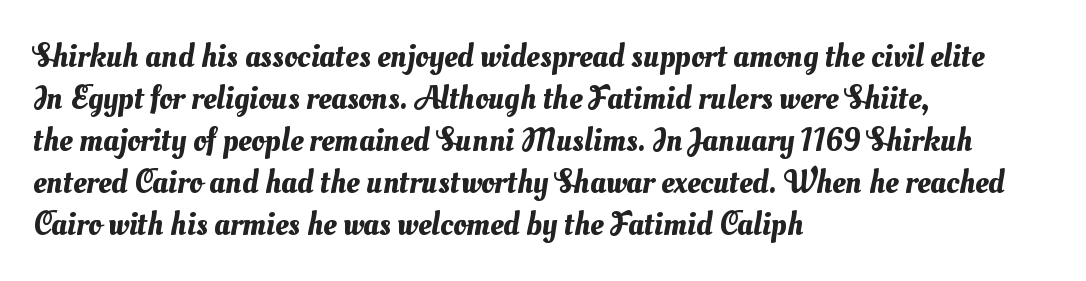
{"width": "normal", "stroke_contrast": "medium", "x_height": "small", "monospaced": "no", "underline": "no", "align": "left", "line_spacing": "normal", "line_spacing_ratio": 1.27, "letter_spacing": "normal", "letter_spacing_em": 0.0, "glyph_px": 33}
